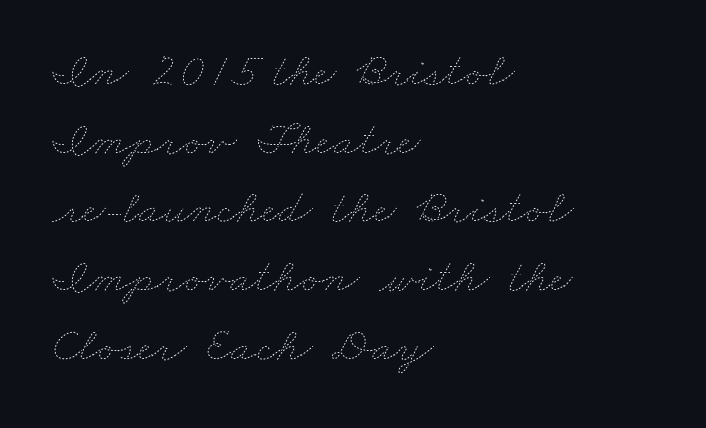
Q: Is the text bold? A: No.
Q: Is the text underlined? A: No.
Q: How is the paragraph aligned? A: Left-aligned.
Q: Is the spacing between letters normal or unusually wide? A: Normal.
Q: Is the spacing between lines tight, normal or loose? A: Normal.
Q: Width (condensed, normal, or wide)? A: Wide.
Q: Stroke contrast? A: Low.
Q: x-height? A: Small.
Q: Monospaced? A: No.
